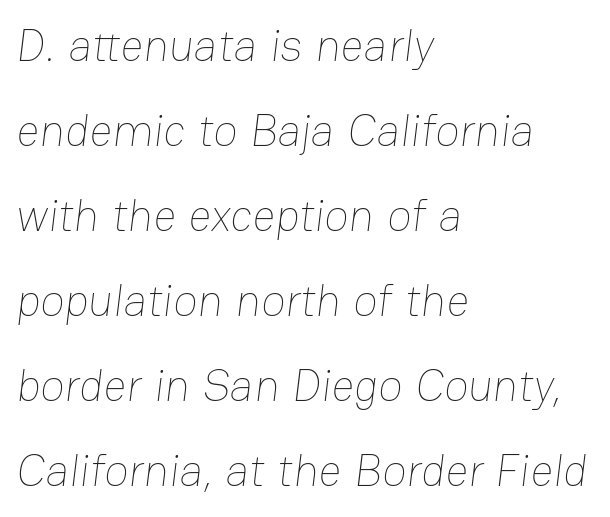
The image shows 45 px thin type; set left-aligned, line spacing 1.89x, normal letter spacing, not underlined; low stroke contrast and a medium x-height.
